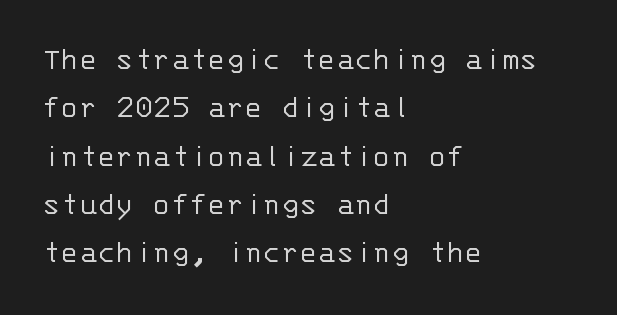
{"serif": "no", "italic": "no", "bold": "no", "weight": "light", "width": "normal", "stroke_contrast": "low", "x_height": "large", "monospaced": "yes", "underline": "no", "align": "left", "line_spacing": "normal", "line_spacing_ratio": 1.42, "letter_spacing": "normal", "letter_spacing_em": 0.0, "glyph_px": 34}
